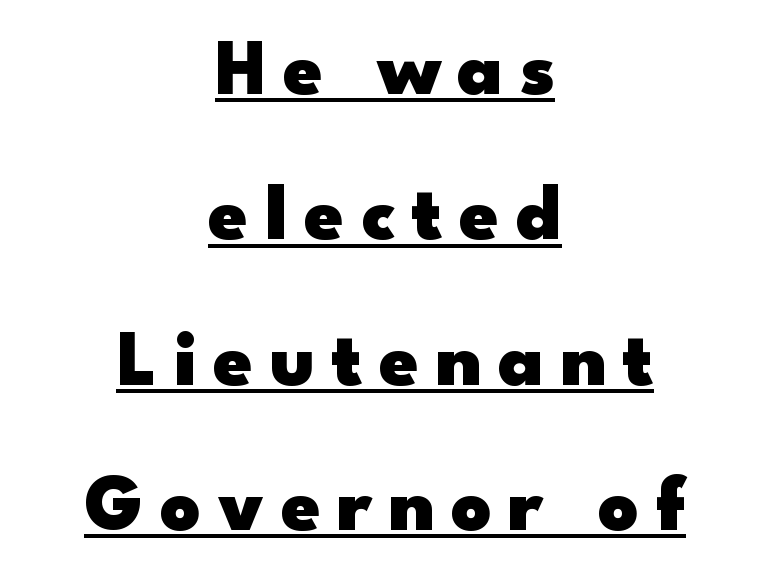
This sample uses an upright cut, with every glyph sitting square on the baseline. Does a line run under the words? Yes, clearly. Characters follow at a spacing far wider than the type designer built in. Character widths vary here, with narrow letters taking less room than wide ones. The passage is arranged like a title page — every line centered. Observe the absence of serifs on each vertical stroke in this sample.
